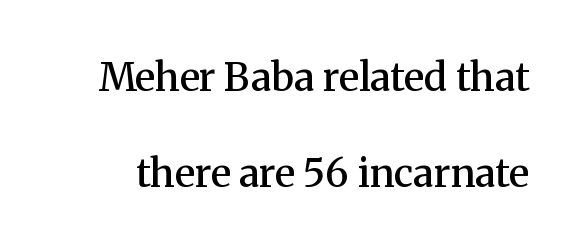
The image shows 39 px semibold serif type, upright; set loose line spacing (2.45x), normal letter spacing, not underlined; medium stroke contrast and a medium x-height.
